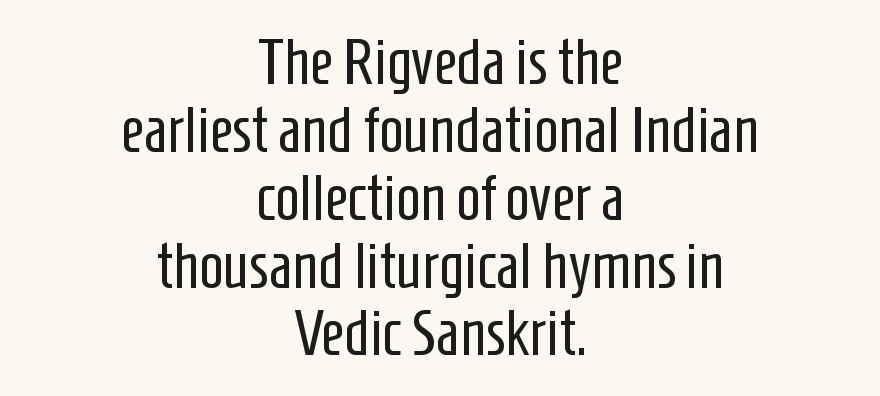
Only glyphs here, with clear space below each row. The letters carry no serifs — their stems end cleanly without finishing strokes. Think standard paragraph weight, or any step lighter than that. You could call the tracking neutral — neither tight nor loose. Do the letters lean? They stand straight. You could barely slide anything between these rows.
